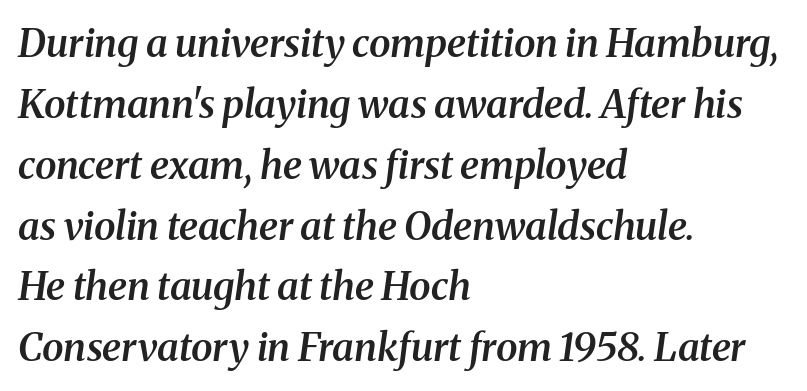
{"serif": "yes", "italic": "yes", "lean": "right", "slant_degrees": 8, "bold": "semi", "weight": "semibold", "width": "normal", "stroke_contrast": "medium", "x_height": "medium", "monospaced": "no", "underline": "no", "align": "left", "line_spacing": "normal", "line_spacing_ratio": 1.56, "letter_spacing": "normal", "letter_spacing_em": 0.0, "glyph_px": 39}
